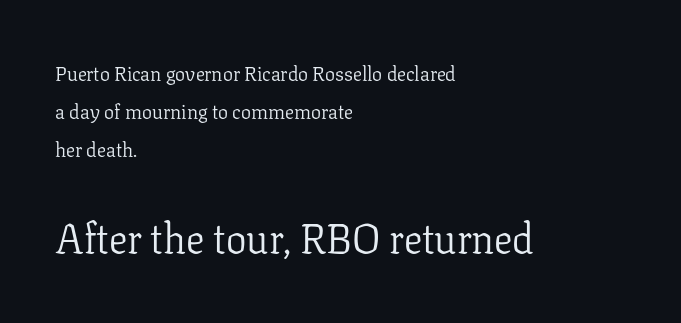
Q: Is the text bold? A: No.
Q: Is the text italic (slanted)? A: No, it is upright.
Q: Is the typeface a serif or a sans-serif typeface? A: Serif.
Q: Is the text underlined? A: No.
Q: How is the paragraph aligned? A: Left-aligned.
Q: Is the spacing between letters normal or unusually wide? A: Normal.
Q: Is the spacing between lines tight, normal or loose? A: Loose.
Q: Which block of text is set in a larger size, the first (top) or the second (bottom)? A: The second (bottom) one.
Q: Width (condensed, normal, or wide)? A: Normal.
Q: Stroke contrast? A: Low.
Q: x-height? A: Medium.
Q: Monospaced? A: No.
